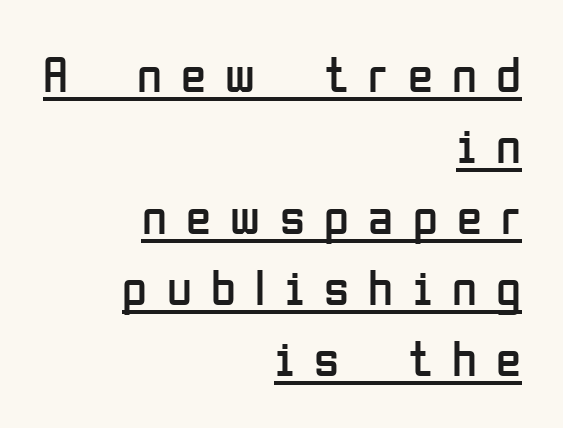
Q: Is the text bold? A: No.
Q: Is the text italic (slanted)? A: No, it is upright.
Q: Is the typeface a serif or a sans-serif typeface? A: Sans-serif.
Q: Is the text underlined? A: Yes.
Q: How is the paragraph aligned? A: Right-aligned.
Q: Is the spacing between letters normal or unusually wide? A: Unusually wide.
Q: Is the spacing between lines tight, normal or loose? A: Normal.
Q: Width (condensed, normal, or wide)? A: Condensed.
Q: Stroke contrast? A: Low.
Q: x-height? A: Medium.
Q: Monospaced? A: No.
